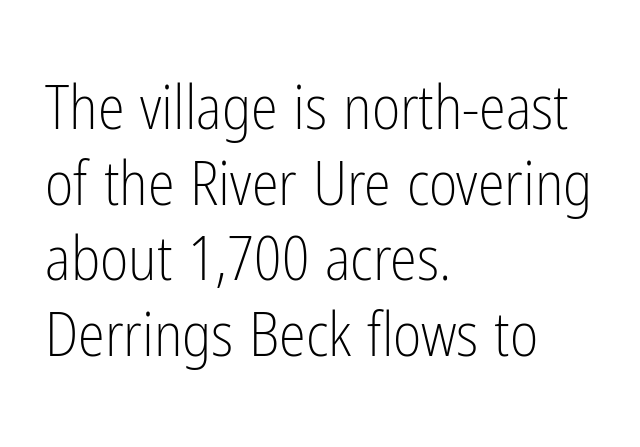
The image shows 61 px light, condensed sans-serif type, upright; set left-aligned, line spacing 1.24x, normal letter spacing, not underlined; low stroke contrast and a medium x-height.
